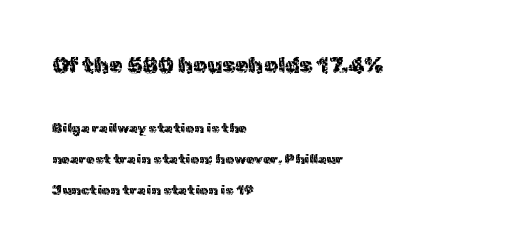
Q: Is the text bold? A: No.
Q: Is the text italic (slanted)? A: No, it is upright.
Q: Is the text underlined? A: No.
Q: How is the paragraph aligned? A: Left-aligned.
Q: Is the spacing between letters normal or unusually wide? A: Normal.
Q: Is the spacing between lines tight, normal or loose? A: Loose.
Q: Which block of text is set in a larger size, the first (top) or the second (bottom)? A: The first (top) one.
